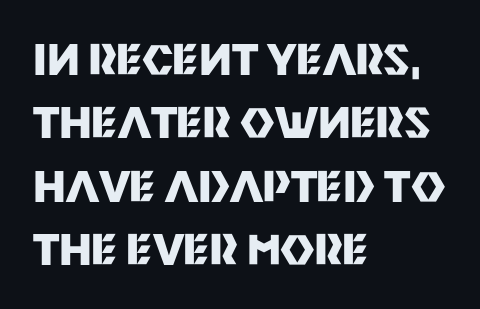
Q: Is the text bold? A: Yes.
Q: Is the text italic (slanted)? A: No, it is upright.
Q: Is the typeface a serif or a sans-serif typeface? A: Sans-serif.
Q: Is the text underlined? A: No.
Q: How is the paragraph aligned? A: Left-aligned.
Q: Is the spacing between letters normal or unusually wide? A: Normal.
Q: Is the spacing between lines tight, normal or loose? A: Normal.
Q: Width (condensed, normal, or wide)? A: Normal.
Q: Stroke contrast? A: Medium.
Q: x-height? A: Large.
Q: Monospaced? A: No.
